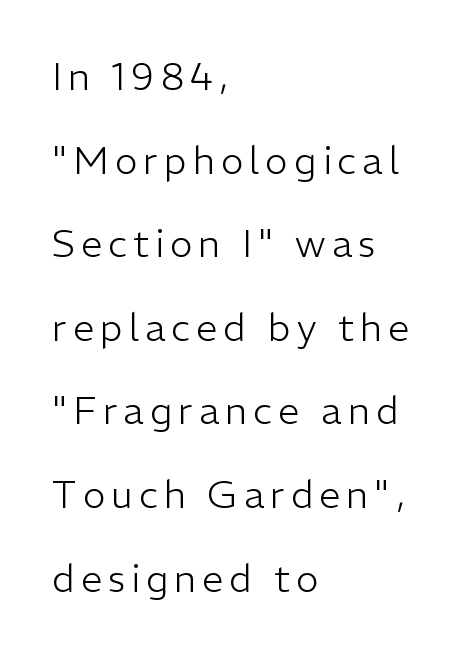
The image shows 38 px light sans-serif type, upright; set left-aligned, loose line spacing (2.2x), not underlined; low stroke contrast and a medium x-height.
